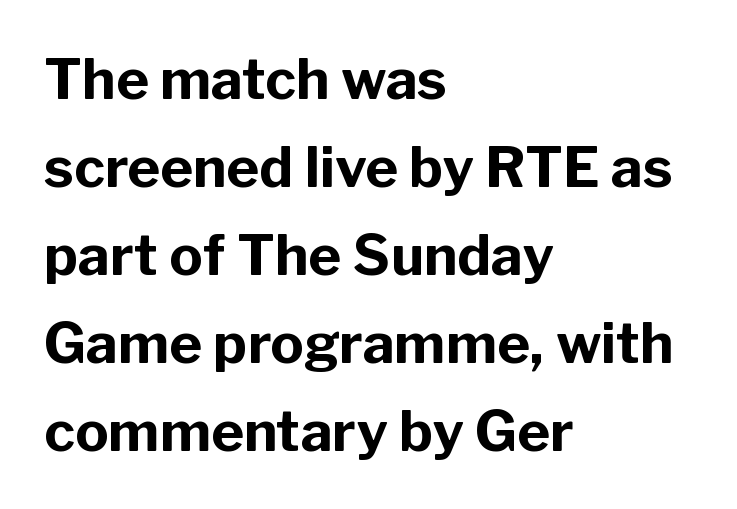
Q: Is the text bold? A: Yes.
Q: Is the text italic (slanted)? A: No, it is upright.
Q: Is the typeface a serif or a sans-serif typeface? A: Sans-serif.
Q: Is the text underlined? A: No.
Q: How is the paragraph aligned? A: Left-aligned.
Q: Is the spacing between letters normal or unusually wide? A: Normal.
Q: Is the spacing between lines tight, normal or loose? A: Normal.
Q: Width (condensed, normal, or wide)? A: Normal.
Q: Stroke contrast? A: Low.
Q: x-height? A: Medium.
Q: Monospaced? A: No.
